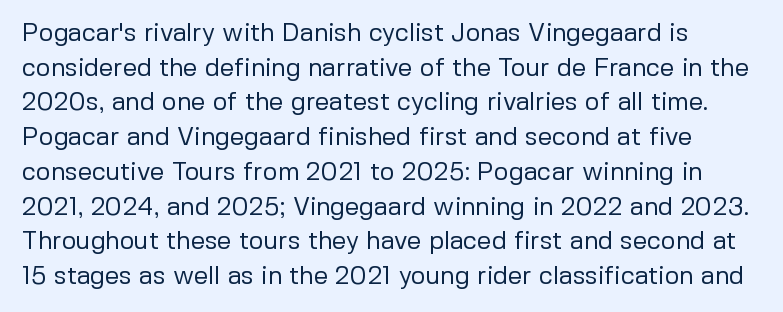
Q: Is the text bold? A: No.
Q: Is the text italic (slanted)? A: No, it is upright.
Q: Is the text underlined? A: No.
Q: Is the spacing between letters normal or unusually wide? A: Normal.
Q: Is the spacing between lines tight, normal or loose? A: Normal.
